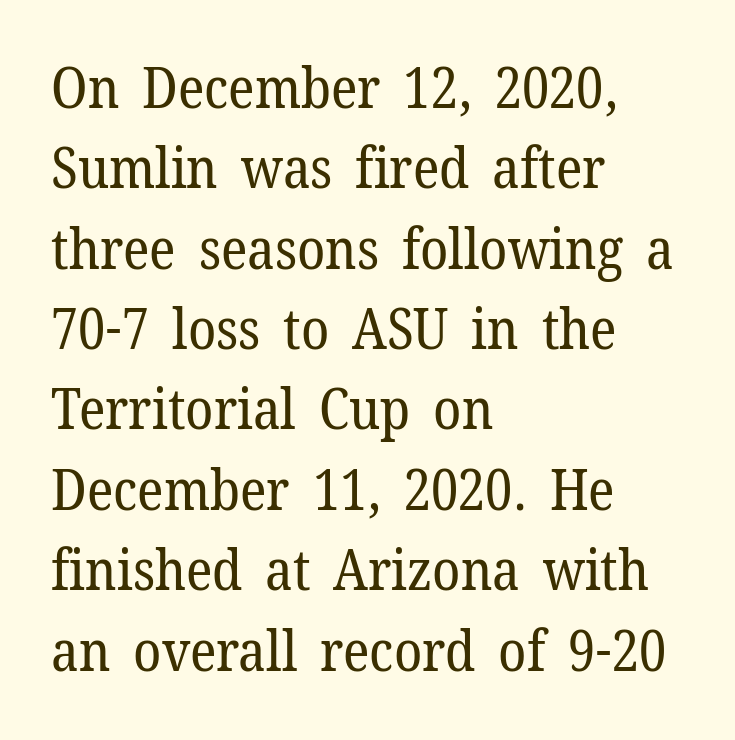
The setting favours the left margin, as ordinary paragraphs usually do. Successive baselines arrive at the customary interval. A typesetter would mark this as roman, not italic. Words float on clear page, feet unadorned. Vertical stems look standard width or narrower in stroke. Tracking here is standard; glyphs follow each other at the usual distance.
